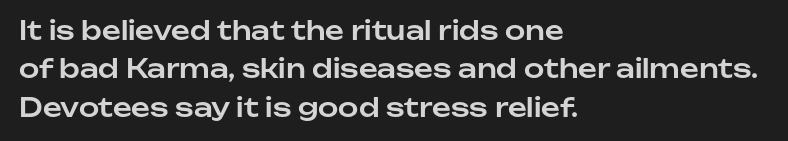
Q: Is the text italic (slanted)? A: No, it is upright.
Q: Is the text underlined? A: No.
Q: How is the paragraph aligned? A: Left-aligned.
Q: Is the spacing between letters normal or unusually wide? A: Normal.
Q: Is the spacing between lines tight, normal or loose? A: Normal.
